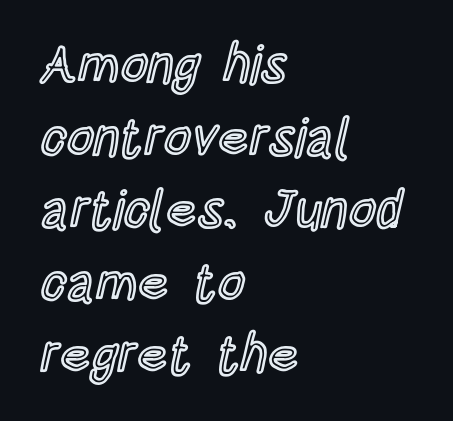
These lines are set flush left with a ragged right edge. Do the characters align in a grid? No, the font is proportional. The tracking reads as untouched default to a designer's eye.
